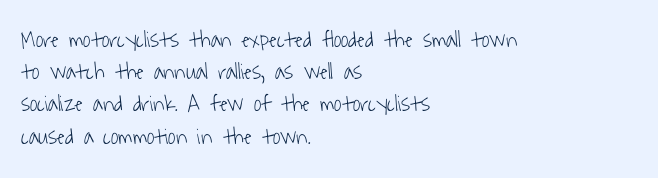
The image shows 23 px text type; set left-aligned, normal line spacing (1.4x), normal letter spacing, not underlined.
